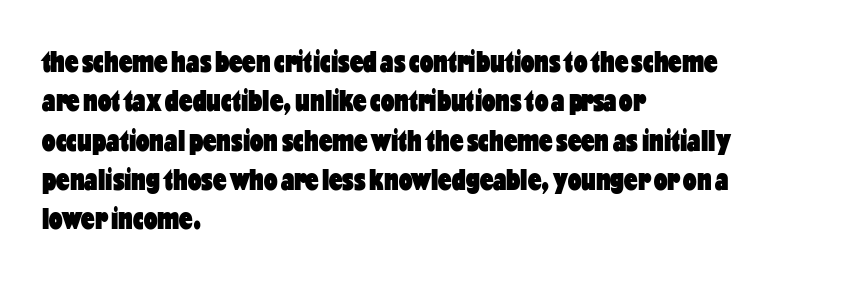
Q: Is the text bold? A: Yes.
Q: Is the text italic (slanted)? A: No, it is upright.
Q: Is the typeface a serif or a sans-serif typeface? A: Sans-serif.
Q: Is the text underlined? A: No.
Q: How is the paragraph aligned? A: Left-aligned.
Q: Is the spacing between letters normal or unusually wide? A: Normal.
Q: Is the spacing between lines tight, normal or loose? A: Normal.
Q: Width (condensed, normal, or wide)? A: Condensed.
Q: Stroke contrast? A: Low.
Q: x-height? A: Medium.
Q: Monospaced? A: No.
